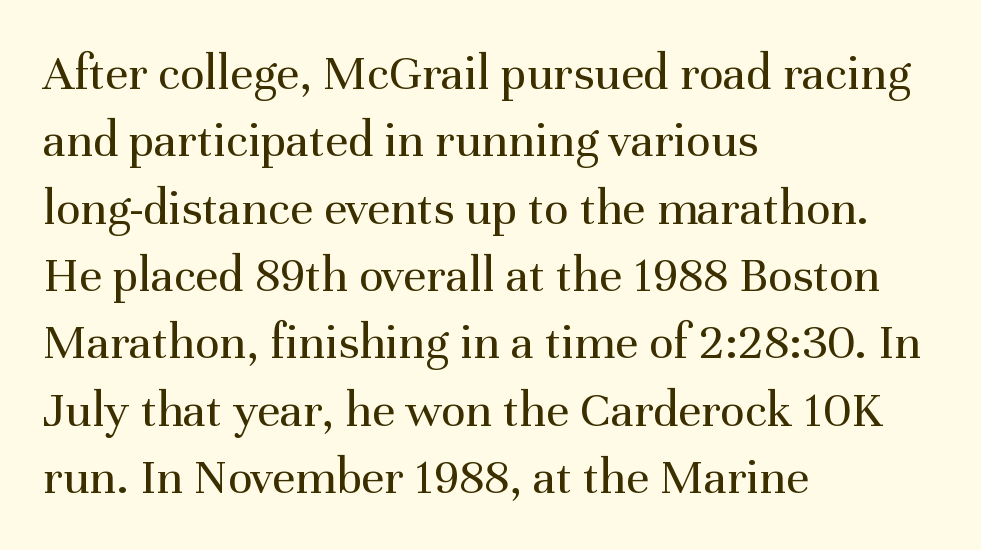
The image shows 51 px regular-weight serif type, upright; set left-aligned, normal line spacing (1.32x), normal letter spacing, not underlined; medium stroke contrast and a medium x-height.
